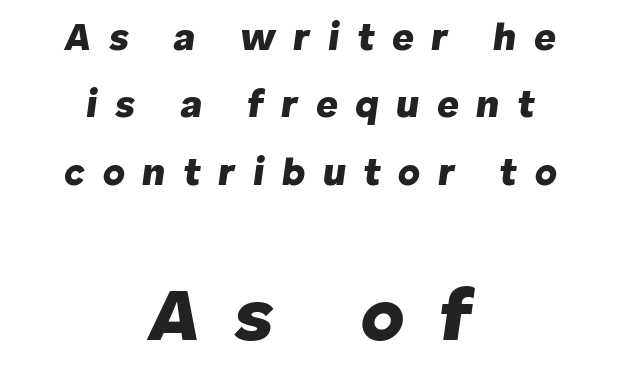
The image shows 75 px heavy type, italic (leaning right); set centered, line spacing 1.77x, unusually wide letter spacing (+0.46 em), not underlined; the second (bottom) block is 1.97x larger; low stroke contrast and a medium x-height.
